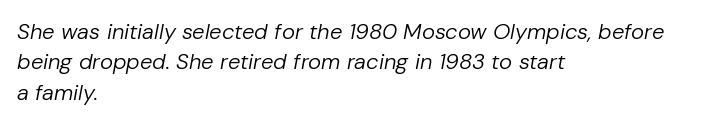
{"italic": "yes", "lean": "right", "slant_degrees": 10, "bold": "no", "underline": "no", "align": "left", "line_spacing": "normal", "line_spacing_ratio": 1.38, "letter_spacing": "normal", "letter_spacing_em": 0.0, "glyph_px": 22}
